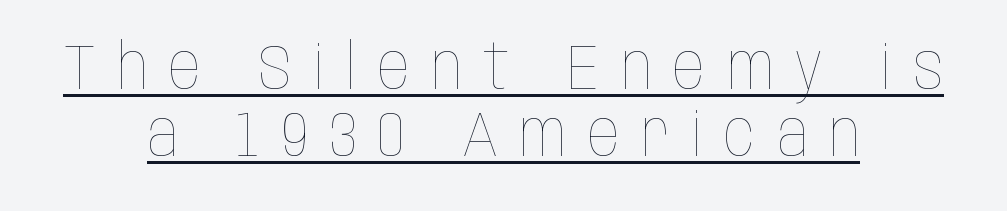
Q: Is the text bold? A: No.
Q: Is the text italic (slanted)? A: No, it is upright.
Q: Is the text underlined? A: Yes.
Q: How is the paragraph aligned? A: Centered.
Q: Is the spacing between letters normal or unusually wide? A: Unusually wide.
Q: Is the spacing between lines tight, normal or loose? A: Tight.
Q: Width (condensed, normal, or wide)? A: Condensed.
Q: Stroke contrast? A: Low.
Q: x-height? A: Large.
Q: Monospaced? A: No.
